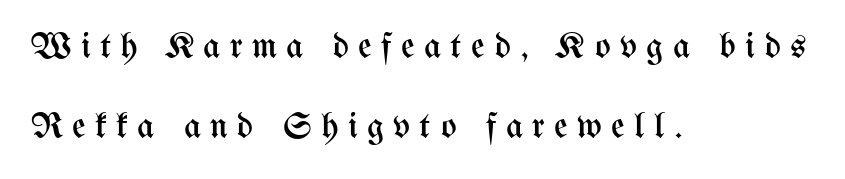
Q: Is the text bold? A: No.
Q: Is the text italic (slanted)? A: No, it is upright.
Q: Is the text underlined? A: No.
Q: How is the paragraph aligned? A: Left-aligned.
Q: Is the spacing between letters normal or unusually wide? A: Unusually wide.
Q: Is the spacing between lines tight, normal or loose? A: Loose.
Q: Width (condensed, normal, or wide)? A: Condensed.
Q: Stroke contrast? A: Medium.
Q: x-height? A: Medium.
Q: Monospaced? A: No.
